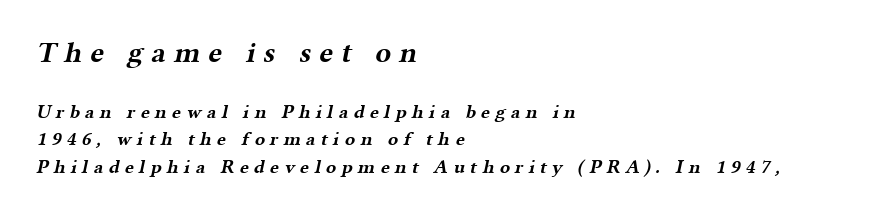
Q: Is the text bold? A: Yes.
Q: Is the typeface a serif or a sans-serif typeface? A: Serif.
Q: Is the text underlined? A: No.
Q: How is the paragraph aligned? A: Left-aligned.
Q: Is the spacing between letters normal or unusually wide? A: Unusually wide.
Q: Is the spacing between lines tight, normal or loose? A: Normal.
Q: Which block of text is set in a larger size, the first (top) or the second (bottom)? A: The first (top) one.
Q: Width (condensed, normal, or wide)? A: Wide.
Q: Stroke contrast? A: Medium.
Q: x-height? A: Medium.
Q: Monospaced? A: No.
